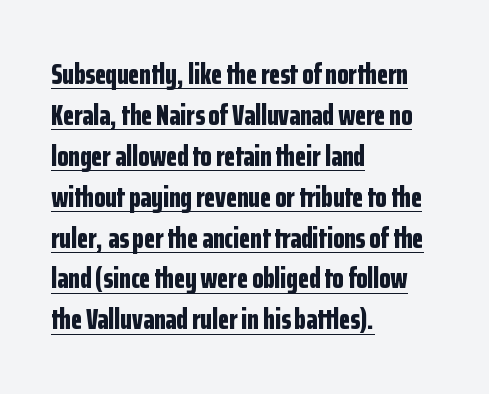
The image shows 29 px bold, condensed sans-serif type, upright; set left-aligned, normal line spacing (1.41x), normal letter spacing, underlined; low stroke contrast and a medium x-height.
